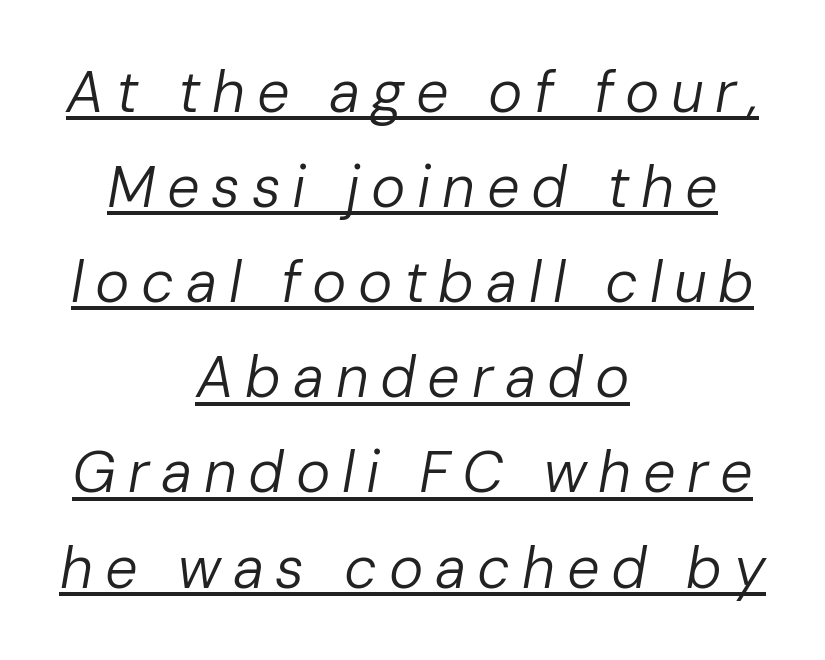
Q: Is the text bold? A: No.
Q: Is the text italic (slanted)? A: Yes, it leans right by about 10 degrees.
Q: Is the text underlined? A: Yes.
Q: How is the paragraph aligned? A: Centered.
Q: Is the spacing between letters normal or unusually wide? A: Unusually wide.
Q: Is the spacing between lines tight, normal or loose? A: Normal.
Q: Width (condensed, normal, or wide)? A: Normal.
Q: Stroke contrast? A: Low.
Q: x-height? A: Medium.
Q: Monospaced? A: No.
